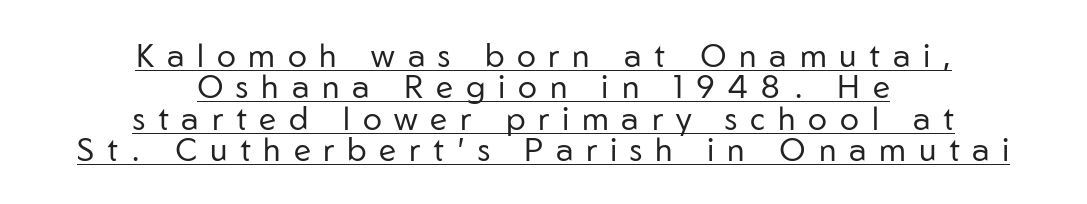
The image shows 32 px regular-weight sans-serif type, upright; set centered, tight line spacing (0.98x), unusually wide letter spacing (+0.4 em), underlined; low stroke contrast and a medium x-height.
